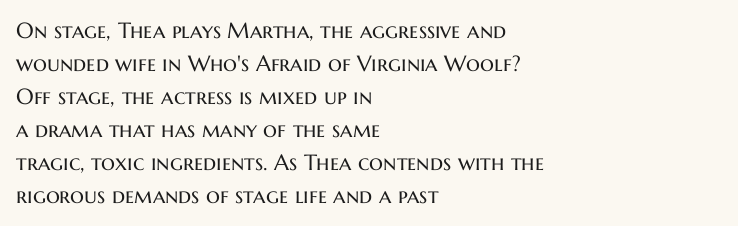
{"italic": "no", "bold": "no", "underline": "no", "align": "left", "line_spacing": "normal", "line_spacing_ratio": 1.5, "letter_spacing": "normal", "letter_spacing_em": 0.0, "glyph_px": 22}
